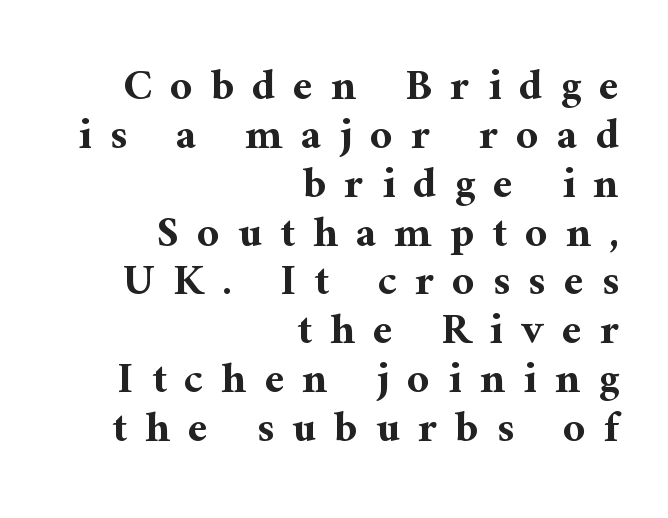
{"serif": "yes", "italic": "no", "bold": "yes", "weight": "bold", "width": "normal", "stroke_contrast": "medium", "x_height": "medium", "monospaced": "no", "underline": "no", "align": "right", "line_spacing": "tight", "line_spacing_ratio": 1.11, "letter_spacing": "wide", "letter_spacing_em": 0.41, "glyph_px": 44}
